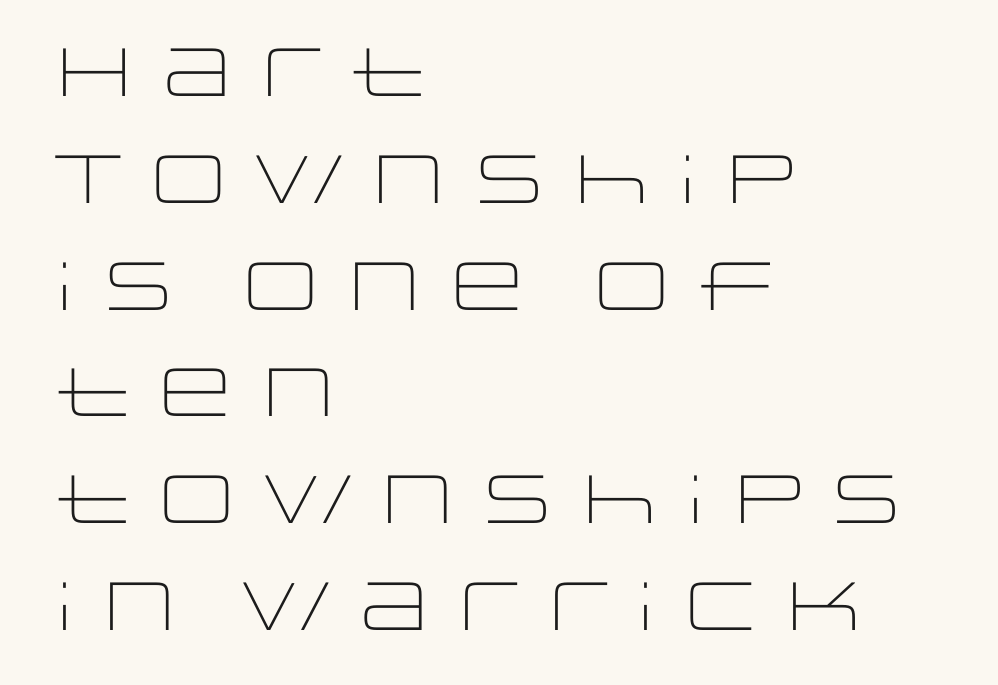
These lines are set flush left with a ragged right edge. The line-height multiplier appears to be the usual default. The horizontal fit of the characters is conventional and even. Each letter keeps its own natural width here, so spacing adapts to shape. The lettering holds an erect, upright posture throughout.
